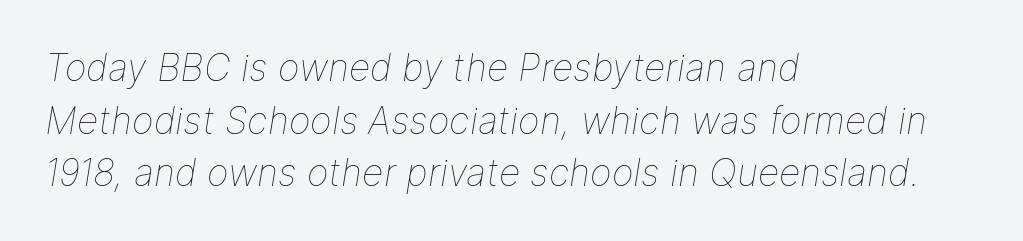
The image shows 37 px thin type, italic (leaning right); set left-aligned, normal line spacing (1.42x), normal letter spacing, not underlined; low stroke contrast and a medium x-height.
